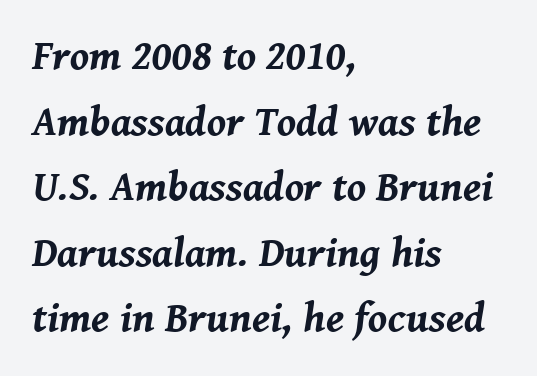
The image shows 42 px bold type, italic (leaning right); set left-aligned, normal line spacing (1.56x), normal letter spacing, not underlined; medium stroke contrast and a medium x-height.
